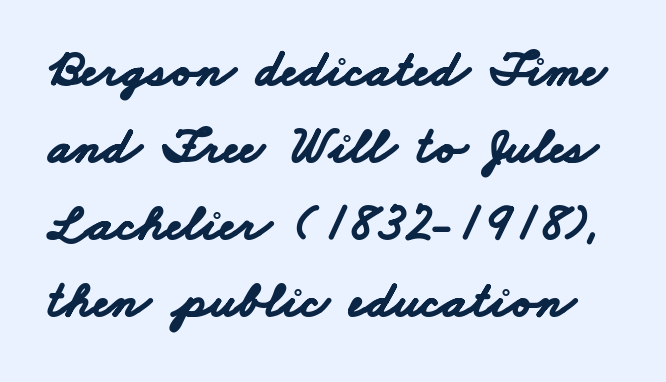
Q: Is the text bold? A: Yes.
Q: Is the typeface a serif or a sans-serif typeface? A: Sans-serif.
Q: Is the text underlined? A: No.
Q: Is the spacing between letters normal or unusually wide? A: Normal.
Q: Is the spacing between lines tight, normal or loose? A: Normal.
Q: Width (condensed, normal, or wide)? A: Wide.
Q: Stroke contrast? A: Low.
Q: x-height? A: Small.
Q: Monospaced? A: No.
